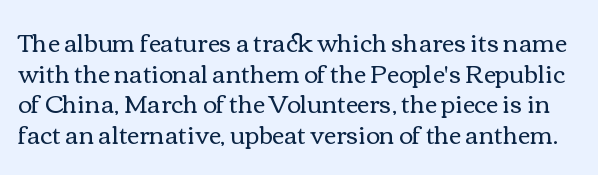
The image shows 24 px text type, upright; set normal line spacing (1.28x), normal letter spacing, not underlined.
